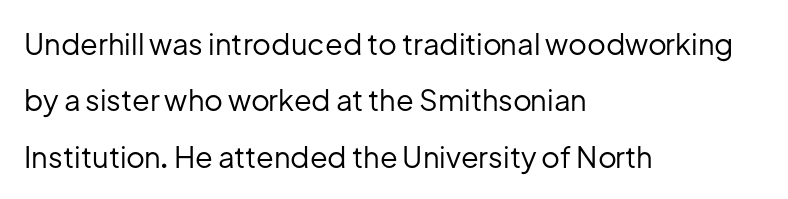
The image shows 29 px regular-weight sans-serif type, upright; set left-aligned, loose line spacing (1.94x), normal letter spacing, not underlined; low stroke contrast and a medium x-height.
